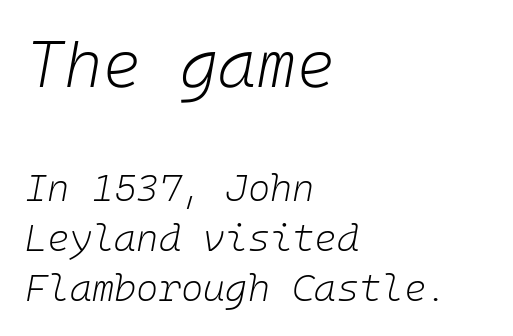
{"italic": "yes", "lean": "right", "slant_degrees": 10, "bold": "no", "weight": "light", "width": "normal", "stroke_contrast": "low", "x_height": "medium", "underline": "no", "align": "left", "line_spacing": "normal", "line_spacing_ratio": 1.32, "letter_spacing": "normal", "letter_spacing_em": 0.0, "larger_block": "first", "size_ratio": 1.74, "glyph_px": 66}
